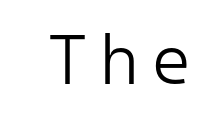
The face used here is a sans, in the tradition of grotesques and geometrics. Tall strokes in this sample are plumb rather than angled. Monospaced: the letters line up in strict vertical columns. The font is comparable to plain body text, perhaps lighter.
